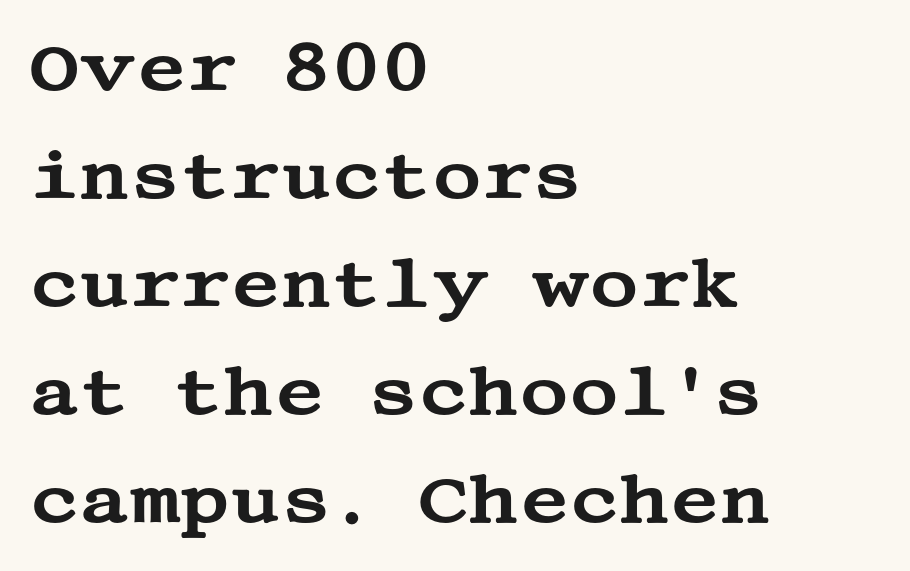
{"serif": "yes", "italic": "no", "width": "wide", "stroke_contrast": "medium", "x_height": "large", "underline": "no", "align": "left", "line_spacing": "normal", "line_spacing_ratio": 1.59, "letter_spacing": "normal", "letter_spacing_em": 0.0, "glyph_px": 68}
